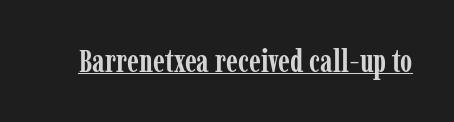
Q: Is the text bold? A: Yes.
Q: Is the text italic (slanted)? A: No, it is upright.
Q: Is the typeface a serif or a sans-serif typeface? A: Serif.
Q: Is the text underlined? A: Yes.
Q: Is the spacing between letters normal or unusually wide? A: Normal.
Q: Width (condensed, normal, or wide)? A: Condensed.
Q: Stroke contrast? A: Low.
Q: x-height? A: Medium.
Q: Monospaced? A: No.
